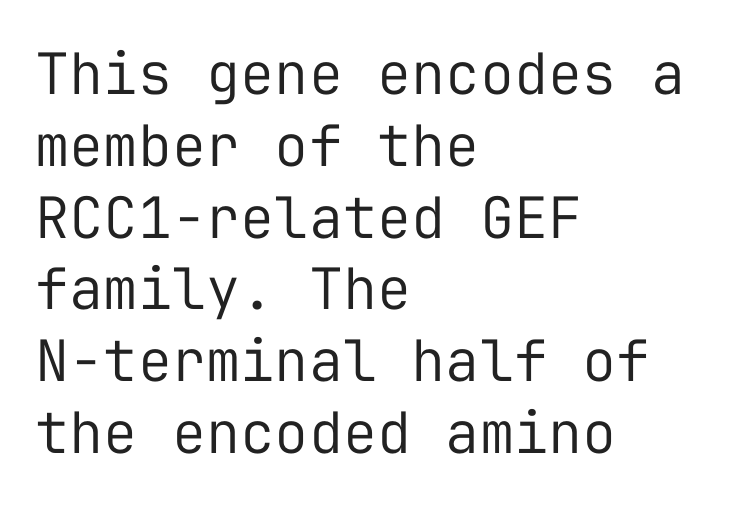
The image shows 57 px regular-weight sans-serif type, upright, monospaced; set left-aligned, normal line spacing (1.26x), normal letter spacing, not underlined; low stroke contrast and a medium x-height.
